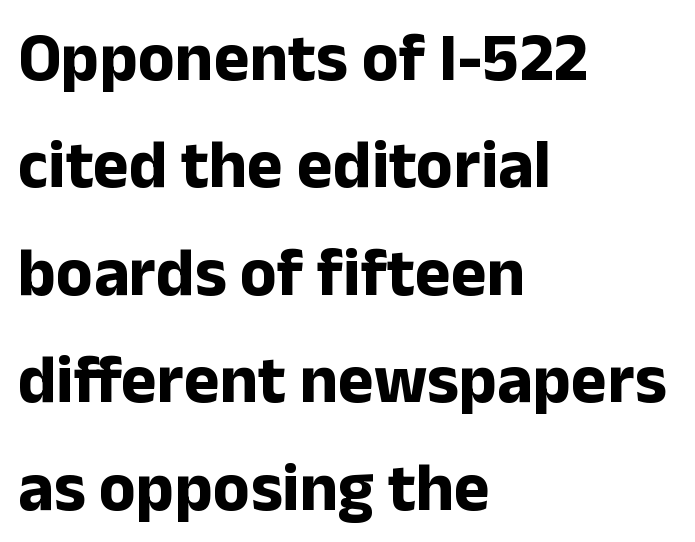
{"serif": "no", "italic": "no", "bold": "yes", "weight": "bold", "width": "normal", "stroke_contrast": "low", "x_height": "medium", "monospaced": "no", "underline": "no", "align": "left", "line_spacing": "normal", "line_spacing_ratio": 1.58, "letter_spacing": "normal", "letter_spacing_em": 0.0, "glyph_px": 68}
